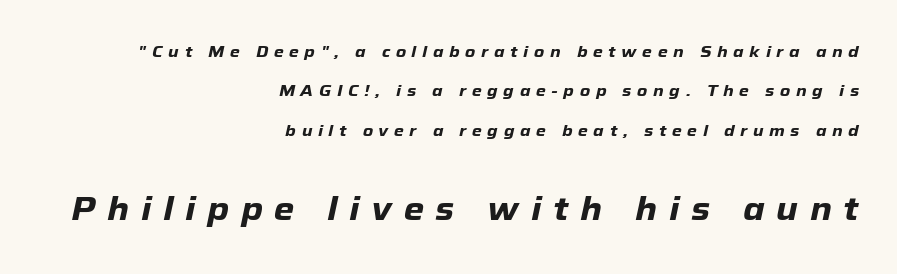
{"italic": "yes", "lean": "right", "slant_degrees": 12, "bold": "yes", "weight": "heavy", "width": "normal", "stroke_contrast": "low", "x_height": "medium", "monospaced": "no", "underline": "no", "align": "right", "line_spacing": "loose", "line_spacing_ratio": 2.46, "letter_spacing": "wide", "letter_spacing_em": 0.35, "larger_block": "second", "size_ratio": 2.06, "glyph_px": 33}
